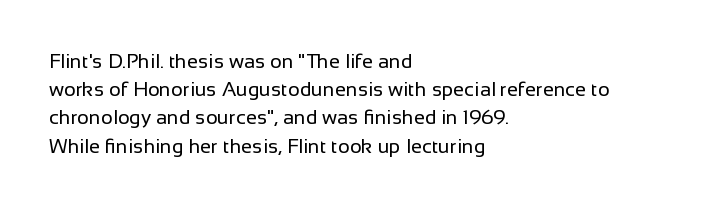
Q: Is the text bold? A: No.
Q: Is the text italic (slanted)? A: No, it is upright.
Q: Is the text underlined? A: No.
Q: How is the paragraph aligned? A: Left-aligned.
Q: Is the spacing between letters normal or unusually wide? A: Normal.
Q: Is the spacing between lines tight, normal or loose? A: Normal.
